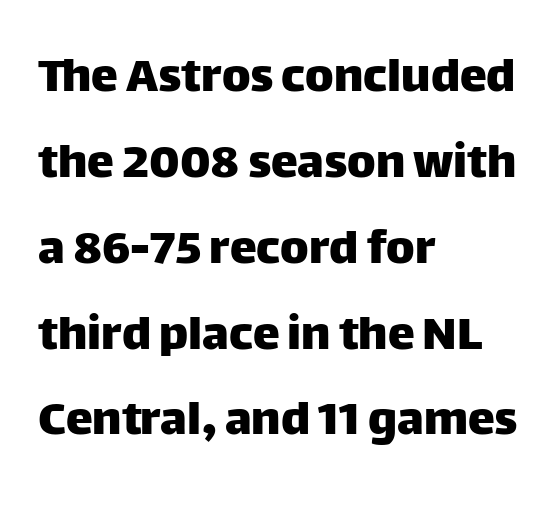
In terms of letterspacing, this is plain default setting. Quick note: not italic, upright. Layout note: lines flush left. Varying glyph widths throughout — classic text-font behaviour. Note: no serifs on the glyphs.
